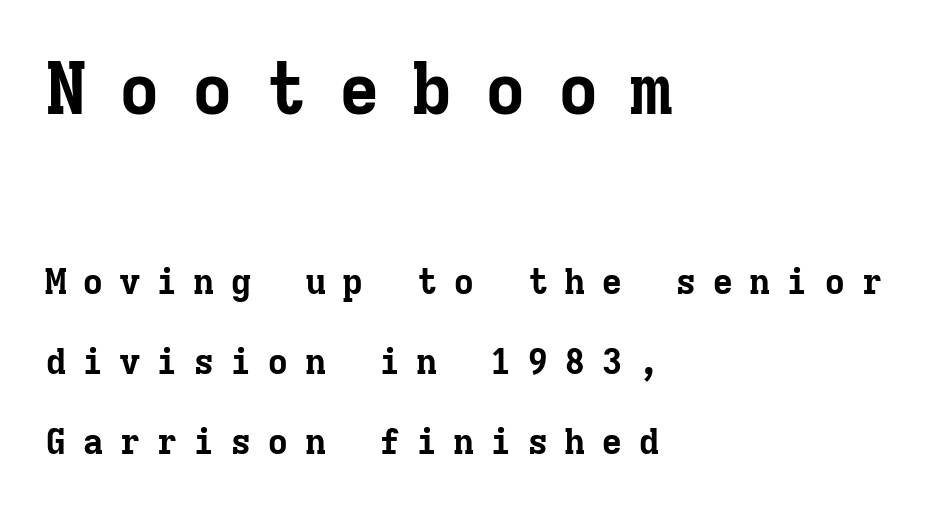
Q: Is the text bold? A: Yes.
Q: Is the text italic (slanted)? A: No, it is upright.
Q: Is the typeface a serif or a sans-serif typeface? A: Serif.
Q: Is the text underlined? A: No.
Q: How is the paragraph aligned? A: Left-aligned.
Q: Is the spacing between letters normal or unusually wide? A: Unusually wide.
Q: Is the spacing between lines tight, normal or loose? A: Loose.
Q: Which block of text is set in a larger size, the first (top) or the second (bottom)? A: The first (top) one.
Q: Width (condensed, normal, or wide)? A: Normal.
Q: Stroke contrast? A: Low.
Q: x-height? A: Medium.
Q: Monospaced? A: Yes.
